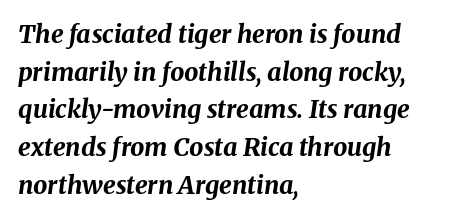
Tall strokes in this sample are angled rather than plumb. Between one letter and the next there's only the usual sliver of space. In terms of leading, this rendering sits right in the middle. Plain, unruled lines of type. This rendering uses left alignment, leaving the right contour irregular.
